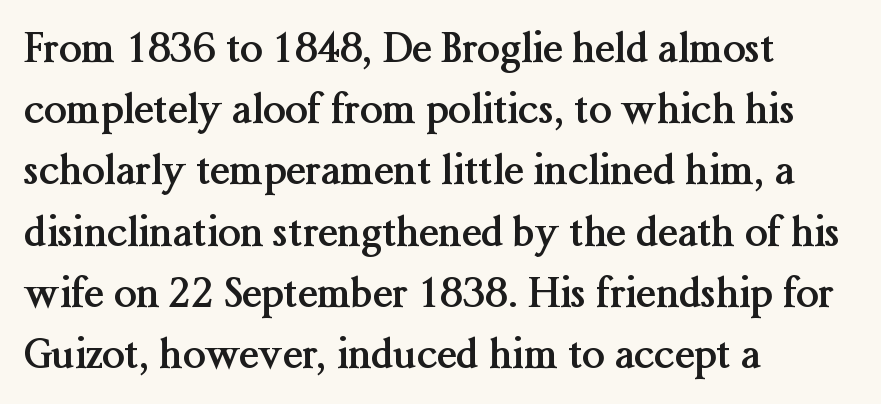
What stands out about the letter spacing? Nothing — it is the standard amount. This sample is left-justified, so line endings fall wherever the words run out. Type without underlining. The letters stand upright; this is a roman face. The space between consecutive lines is moderate.
